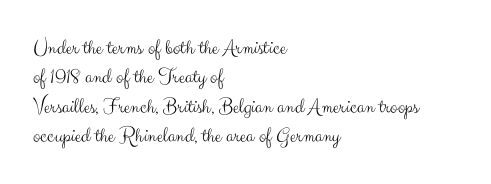
Q: Is the text bold? A: No.
Q: Is the text italic (slanted)? A: Yes.
Q: Is the text underlined? A: No.
Q: How is the paragraph aligned? A: Left-aligned.
Q: Is the spacing between letters normal or unusually wide? A: Normal.
Q: Is the spacing between lines tight, normal or loose? A: Normal.
